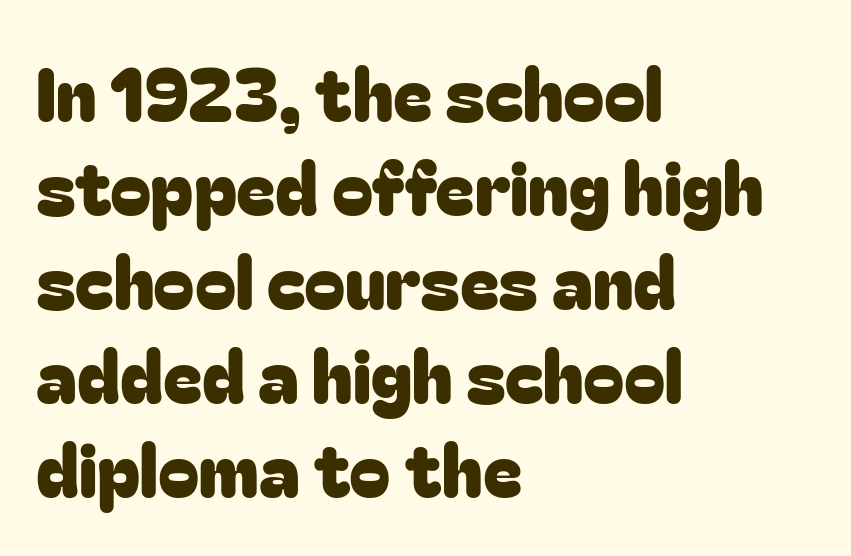
Think of a printed novel: that variable character pitch is what you see here. This sample keeps an unexceptional amount of space between lines. Rendered with straight, roman letterforms. Between one letter and the next there's only the usual sliver of space. This sample uses a sans-serif face. This rendering uses left alignment, leaving the right contour irregular.
